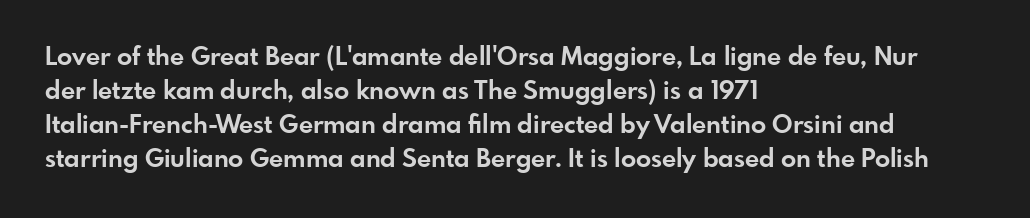
Just letters on the line, the space beneath them empty. No italicization has been applied; the sample stays upright. The rows are spaced the way most documents space them. The glyphs have the mass of a bold cut. Look at the tracking — it's just the regular setting, nothing added. Each line starts at the same left margin while the right side varies.
